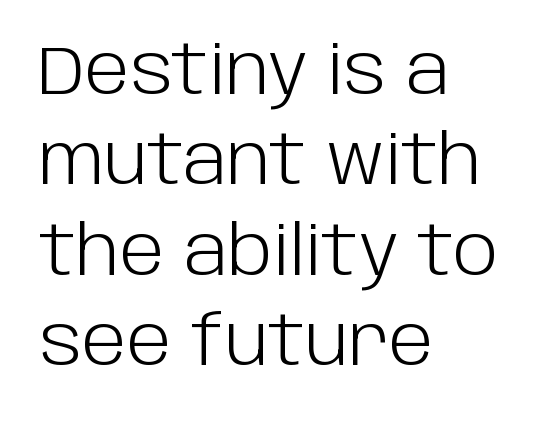
{"serif": "no", "italic": "no", "bold": "no", "weight": "light", "width": "normal", "stroke_contrast": "low", "x_height": "large", "monospaced": "no", "underline": "no", "align": "left", "line_spacing": "normal", "line_spacing_ratio": 1.33, "letter_spacing": "normal", "letter_spacing_em": 0.0, "glyph_px": 68}
